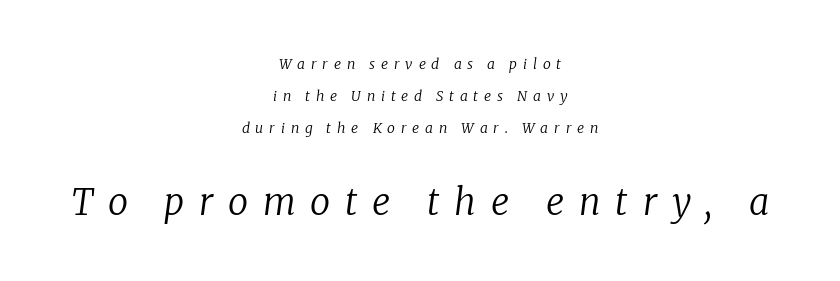
Q: Is the text bold? A: No.
Q: Is the text italic (slanted)? A: Yes, it leans right by about 8 degrees.
Q: Is the typeface a serif or a sans-serif typeface? A: Serif.
Q: Is the text underlined? A: No.
Q: How is the paragraph aligned? A: Centered.
Q: Is the spacing between letters normal or unusually wide? A: Unusually wide.
Q: Is the spacing between lines tight, normal or loose? A: Loose.
Q: Which block of text is set in a larger size, the first (top) or the second (bottom)? A: The second (bottom) one.
Q: Width (condensed, normal, or wide)? A: Normal.
Q: Stroke contrast? A: Low.
Q: x-height? A: Medium.
Q: Monospaced? A: No.
